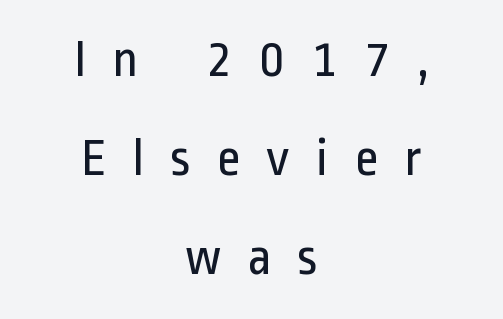
Q: Is the text bold? A: No.
Q: Is the text italic (slanted)? A: No, it is upright.
Q: Is the typeface a serif or a sans-serif typeface? A: Sans-serif.
Q: Is the text underlined? A: No.
Q: How is the paragraph aligned? A: Centered.
Q: Is the spacing between letters normal or unusually wide? A: Unusually wide.
Q: Width (condensed, normal, or wide)? A: Condensed.
Q: Stroke contrast? A: Low.
Q: x-height? A: Medium.
Q: Monospaced? A: No.
